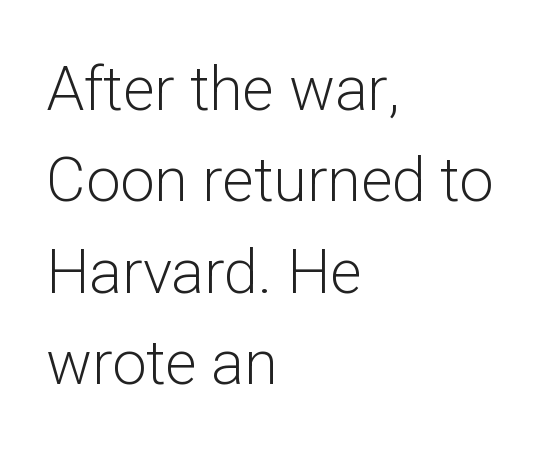
{"serif": "no", "italic": "no", "bold": "no", "weight": "light", "width": "normal", "stroke_contrast": "low", "x_height": "medium", "monospaced": "no", "underline": "no", "align": "left", "line_spacing": "normal", "line_spacing_ratio": 1.5, "letter_spacing": "normal", "letter_spacing_em": 0.0, "glyph_px": 61}
